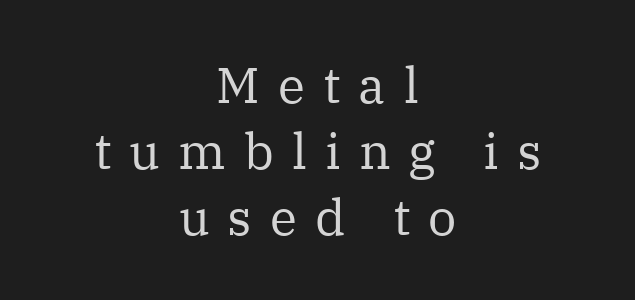
{"serif": "yes", "italic": "no", "bold": "no", "weight": "regular", "width": "normal", "stroke_contrast": "medium", "x_height": "medium", "monospaced": "no", "underline": "no", "align": "center", "line_spacing": "normal", "line_spacing_ratio": 1.32, "letter_spacing": "wide", "letter_spacing_em": 0.36, "glyph_px": 50}
